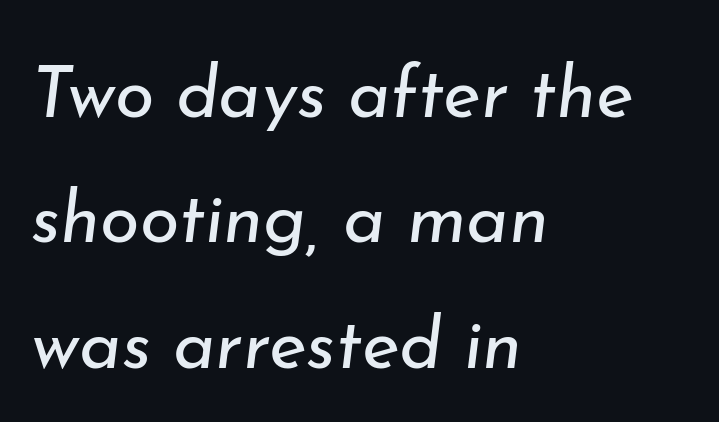
The image shows 72 px regular-weight type, italic (leaning right); set left-aligned, line spacing 1.74x, normal letter spacing, not underlined; low stroke contrast and a small x-height.
